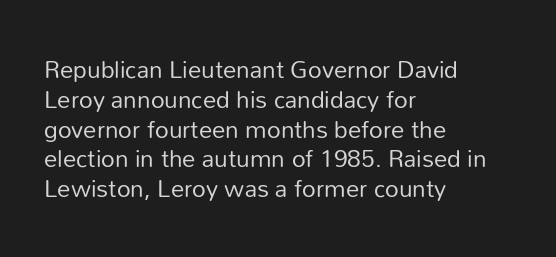
If you drew a line through each stem, it would be perfectly vertical. Tracking value appears to be zero — textbook default spacing. The rag falls on the right side of this text block. The face looks like a standard text weight, possibly lighter. The string is rendered with underlining switched off.
